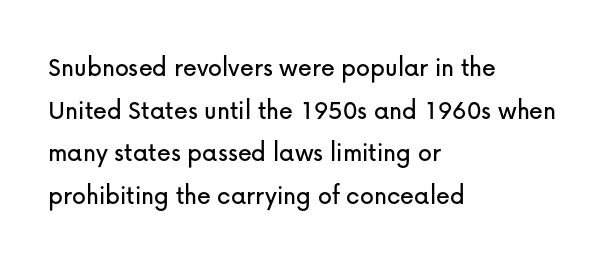
The image shows 28 px sans-serif type, upright; set left-aligned, normal line spacing (1.52x), normal letter spacing, not underlined; low stroke contrast and a medium x-height.
